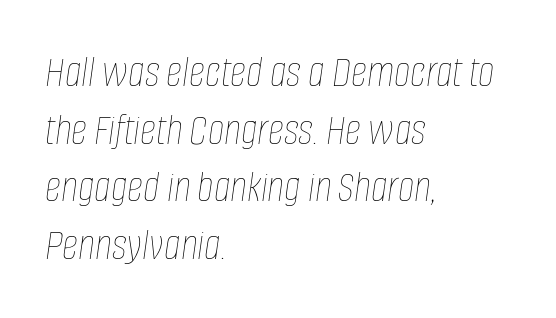
{"italic": "yes", "lean": "right", "slant_degrees": 8, "bold": "no", "weight": "thin", "width": "condensed", "stroke_contrast": "low", "x_height": "large", "monospaced": "no", "underline": "no", "align": "left", "line_spacing": "normal", "line_spacing_ratio": 1.28, "letter_spacing": "normal", "letter_spacing_em": 0.0, "glyph_px": 45}
